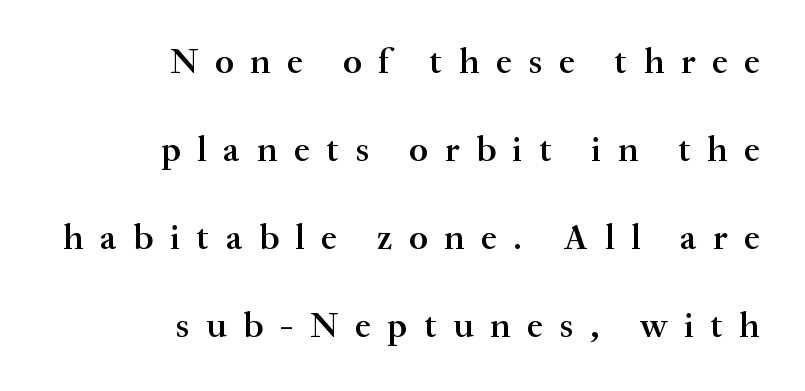
Q: Is the text bold? A: Semi-bold.
Q: Is the text italic (slanted)? A: No, it is upright.
Q: Is the typeface a serif or a sans-serif typeface? A: Serif.
Q: Is the text underlined? A: No.
Q: How is the paragraph aligned? A: Right-aligned.
Q: Is the spacing between letters normal or unusually wide? A: Unusually wide.
Q: Is the spacing between lines tight, normal or loose? A: Loose.
Q: Width (condensed, normal, or wide)? A: Normal.
Q: Stroke contrast? A: Medium.
Q: x-height? A: Small.
Q: Monospaced? A: No.
